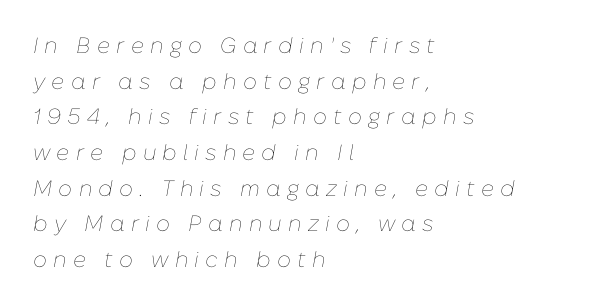
The image shows 22 px text type, italic (leaning right); set left-aligned, normal line spacing (1.62x), unusually wide letter spacing (+0.28 em), not underlined.
